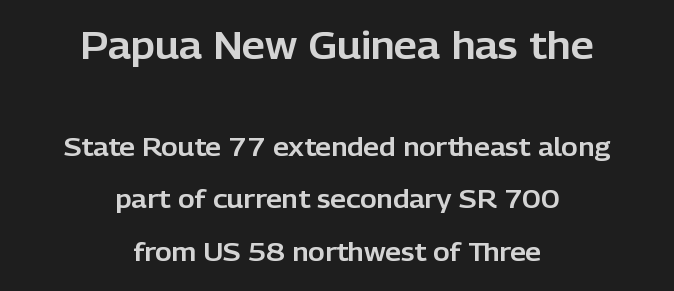
The image shows 37 px sans-serif type, upright; set centered, loose line spacing (2.11x), normal letter spacing, not underlined; the first (top) block is 1.48x larger; low stroke contrast and a medium x-height.
